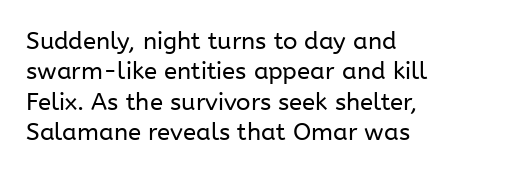
The type sits square on the baseline with zero lean. Only glyphs here, with clear space below each row. This sample is left-justified, so line endings fall wherever the words run out. Nothing unusual about the tracking: characters are spaced as the font intends. No extra ink here — the face is not bold.
